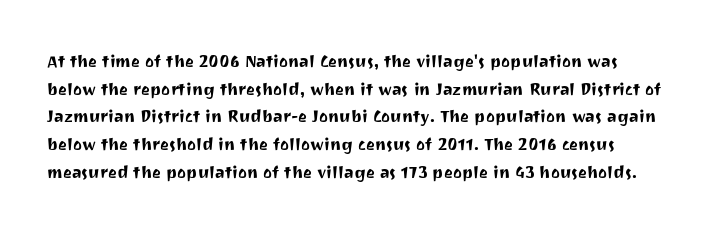
Leading: standard. The face used here is rendered with its standard letterfit. The letters stand upright; this is a roman face. Honestly, there is no underline to notice here at all.
